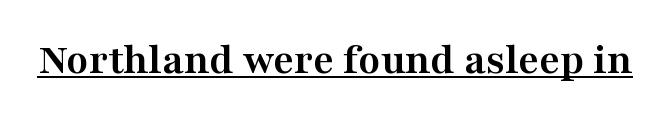
The letters stand straight up with perfectly vertical stems. Little horizontal feet cap the strokes, marking this as serif type. What decoration does the sample have? An underline. Each letter keeps its own natural width here, so spacing adapts to shape. In terms of weight, the rendering is a true, heavy bold.
